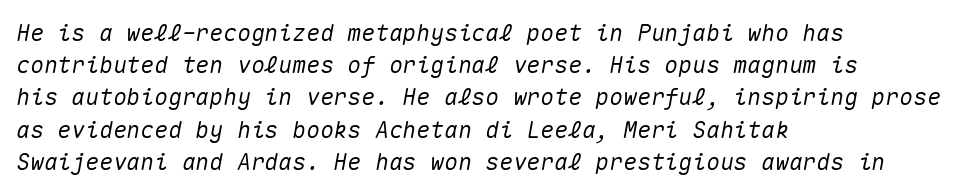
The image shows 23 px text type, italic (leaning right); set left-aligned, normal line spacing (1.4x), normal letter spacing, not underlined.
